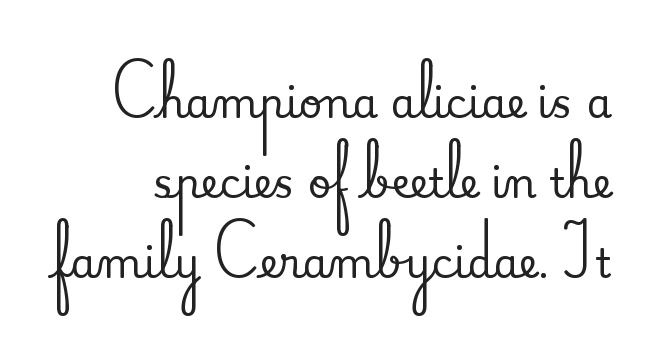
Q: Is the text italic (slanted)? A: No, it is upright.
Q: Is the typeface a serif or a sans-serif typeface? A: Serif.
Q: Is the text underlined? A: No.
Q: Is the spacing between letters normal or unusually wide? A: Normal.
Q: Is the spacing between lines tight, normal or loose? A: Loose.
Q: Width (condensed, normal, or wide)? A: Normal.
Q: Stroke contrast? A: Medium.
Q: x-height? A: Small.
Q: Monospaced? A: No.
